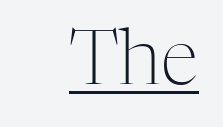
Q: Is the text bold? A: No.
Q: Is the text italic (slanted)? A: No, it is upright.
Q: Is the typeface a serif or a sans-serif typeface? A: Serif.
Q: Is the text underlined? A: Yes.
Q: How is the paragraph aligned? A: Right-aligned.
Q: Is the spacing between letters normal or unusually wide? A: Normal.
Q: Width (condensed, normal, or wide)? A: Normal.
Q: Stroke contrast? A: Medium.
Q: x-height? A: Medium.
Q: Monospaced? A: No.
